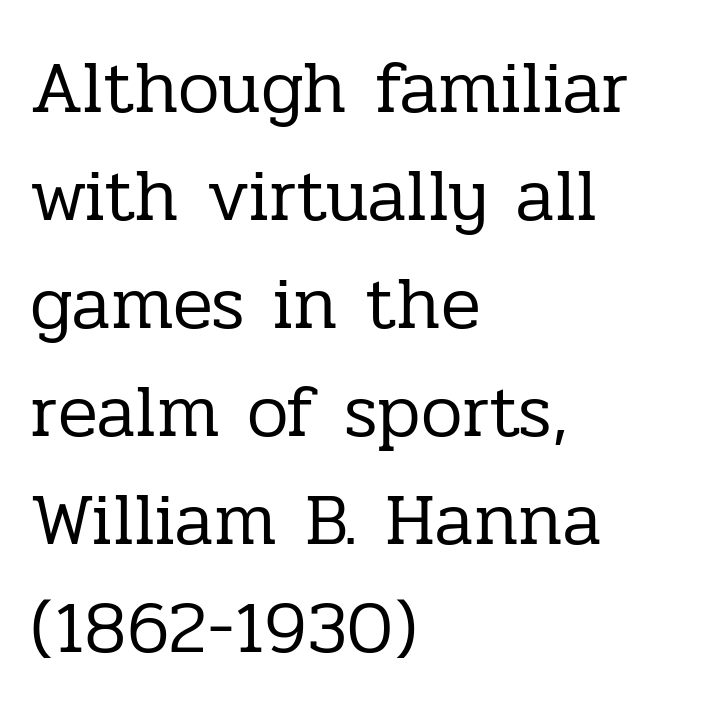
{"serif": "yes", "italic": "no", "bold": "no", "weight": "regular", "width": "normal", "stroke_contrast": "low", "x_height": "medium", "monospaced": "no", "underline": "no", "align": "left", "line_spacing": "normal", "line_spacing_ratio": 1.46, "letter_spacing": "normal", "letter_spacing_em": 0.0, "glyph_px": 74}
